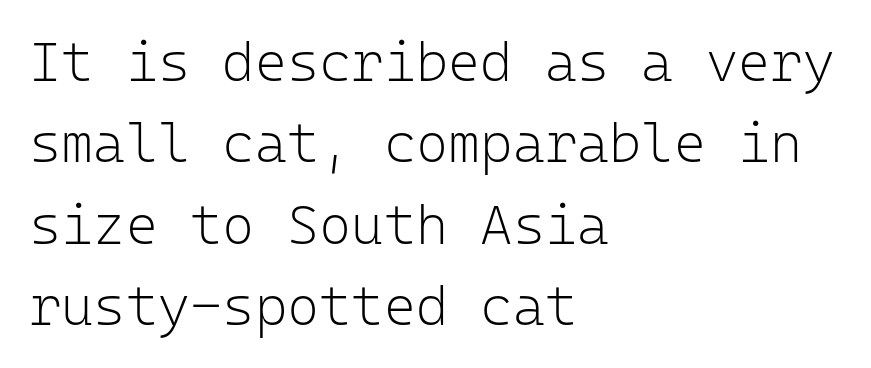
The image shows 55 px light sans-serif type, upright, monospaced; set left-aligned, normal line spacing (1.48x), normal letter spacing, not underlined; low stroke contrast and a medium x-height.
